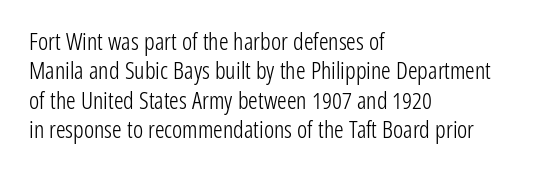
The image shows 24 px text type, upright; set left-aligned, line spacing 1.22x, normal letter spacing, not underlined.
